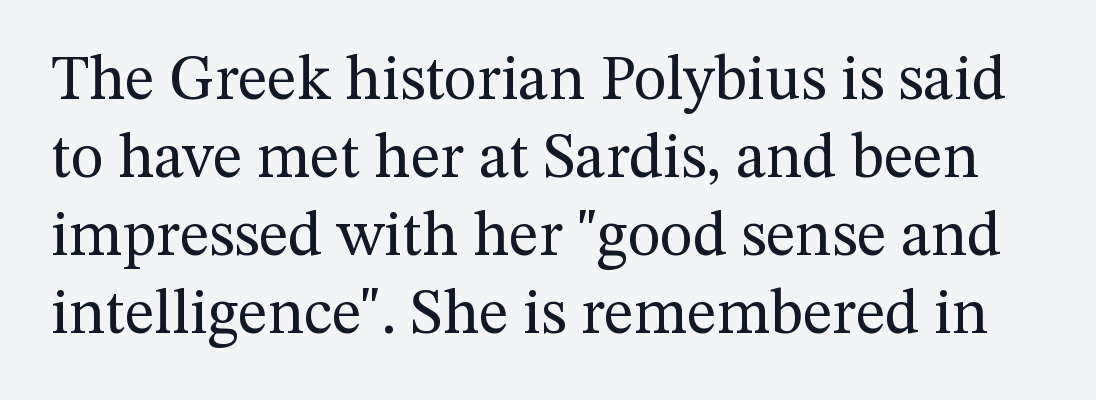
Q: Is the text bold? A: No.
Q: Is the text italic (slanted)? A: No, it is upright.
Q: Is the typeface a serif or a sans-serif typeface? A: Serif.
Q: Is the text underlined? A: No.
Q: Is the spacing between letters normal or unusually wide? A: Normal.
Q: Width (condensed, normal, or wide)? A: Normal.
Q: Stroke contrast? A: Medium.
Q: x-height? A: Medium.
Q: Monospaced? A: No.
